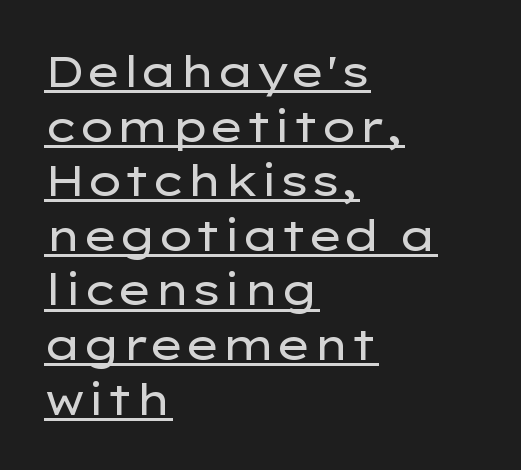
A typesetter would call this zero additional tracking. Underline: present. The block of text has a typical density, with ordinary space between rows. Rendered with straight, roman letterforms.
